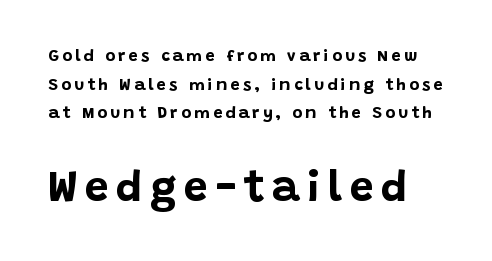
{"serif": "no", "italic": "no", "bold": "yes", "weight": "bold", "width": "normal", "stroke_contrast": "low", "x_height": "large", "monospaced": "no", "underline": "no", "line_spacing": "normal", "line_spacing_ratio": 1.69, "larger_block": "second", "size_ratio": 2.53, "glyph_px": 43}
